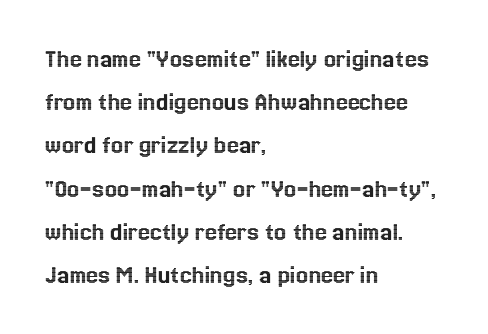
Q: Is the text italic (slanted)? A: No, it is upright.
Q: Is the text underlined? A: No.
Q: How is the paragraph aligned? A: Left-aligned.
Q: Is the spacing between letters normal or unusually wide? A: Normal.
Q: Is the spacing between lines tight, normal or loose? A: Normal.
